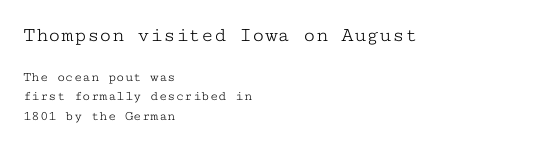
Q: Is the text bold? A: No.
Q: Is the text italic (slanted)? A: No, it is upright.
Q: Is the text underlined? A: No.
Q: How is the paragraph aligned? A: Left-aligned.
Q: Is the spacing between letters normal or unusually wide? A: Normal.
Q: Is the spacing between lines tight, normal or loose? A: Normal.
Q: Which block of text is set in a larger size, the first (top) or the second (bottom)? A: The first (top) one.
